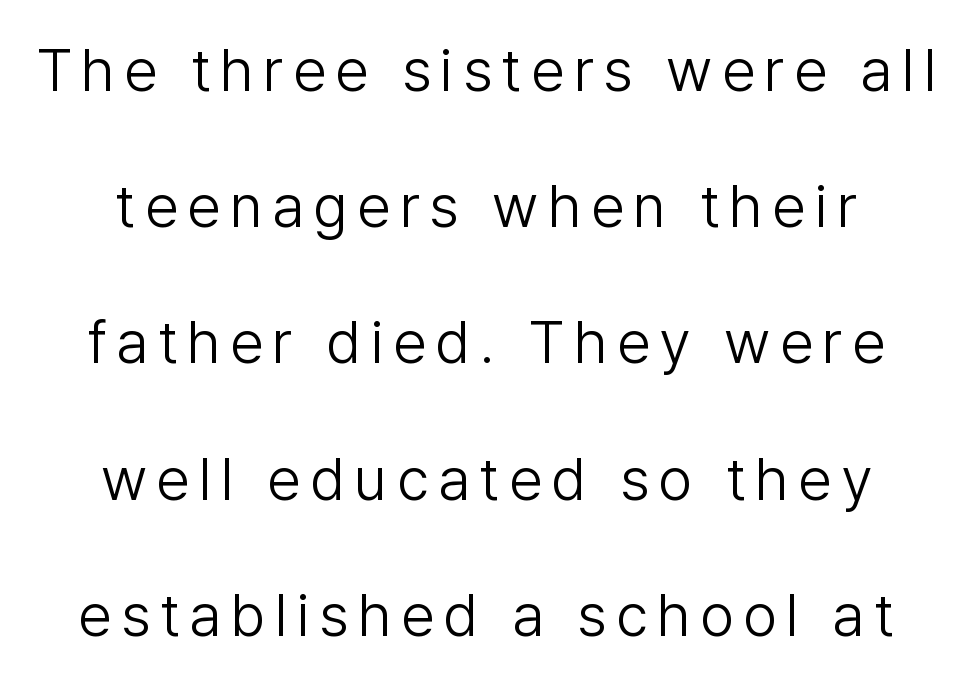
This is sans-serif lettering, the kind often seen on screens and signage. No word sits above an underline. This is not heavy type; no bold has been used. Notice how the stems are strictly vertical — no italics here. The face used here is proportionally spaced, like ordinary book or web type.
